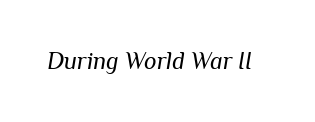
Q: Is the text bold? A: No.
Q: Is the text italic (slanted)? A: Yes, it leans right by about 10 degrees.
Q: Is the text underlined? A: No.
Q: Is the spacing between letters normal or unusually wide? A: Normal.
